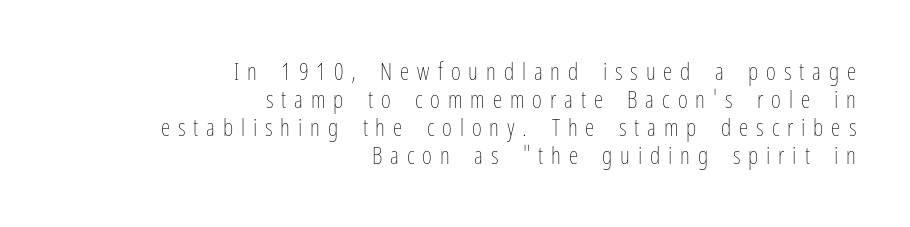
Q: Is the text bold? A: No.
Q: Is the text italic (slanted)? A: No, it is upright.
Q: Is the text underlined? A: No.
Q: How is the paragraph aligned? A: Right-aligned.
Q: Is the spacing between letters normal or unusually wide? A: Unusually wide.
